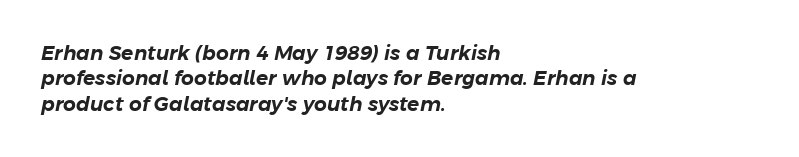
Caption: standard tracking, unaltered. Successive baselines arrive at the customary interval. Underline: absent. Compared with ordinary roman type, these characters are visibly tilted. This rendering uses left alignment, leaving the right contour irregular.
